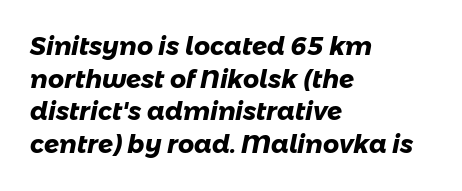
{"bold": "yes", "underline": "no", "align": "left", "line_spacing": "normal", "line_spacing_ratio": 1.31, "letter_spacing": "normal", "letter_spacing_em": 0.0, "glyph_px": 25}
